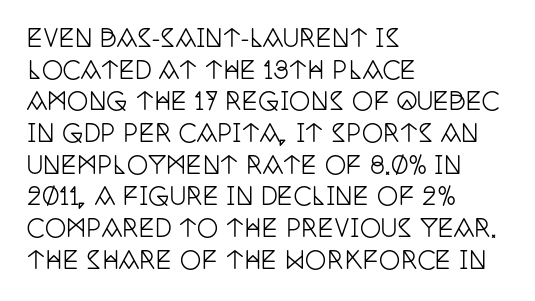
Q: Is the text italic (slanted)? A: No, it is upright.
Q: Is the text underlined? A: No.
Q: How is the paragraph aligned? A: Left-aligned.
Q: Is the spacing between letters normal or unusually wide? A: Normal.
Q: Is the spacing between lines tight, normal or loose? A: Normal.
